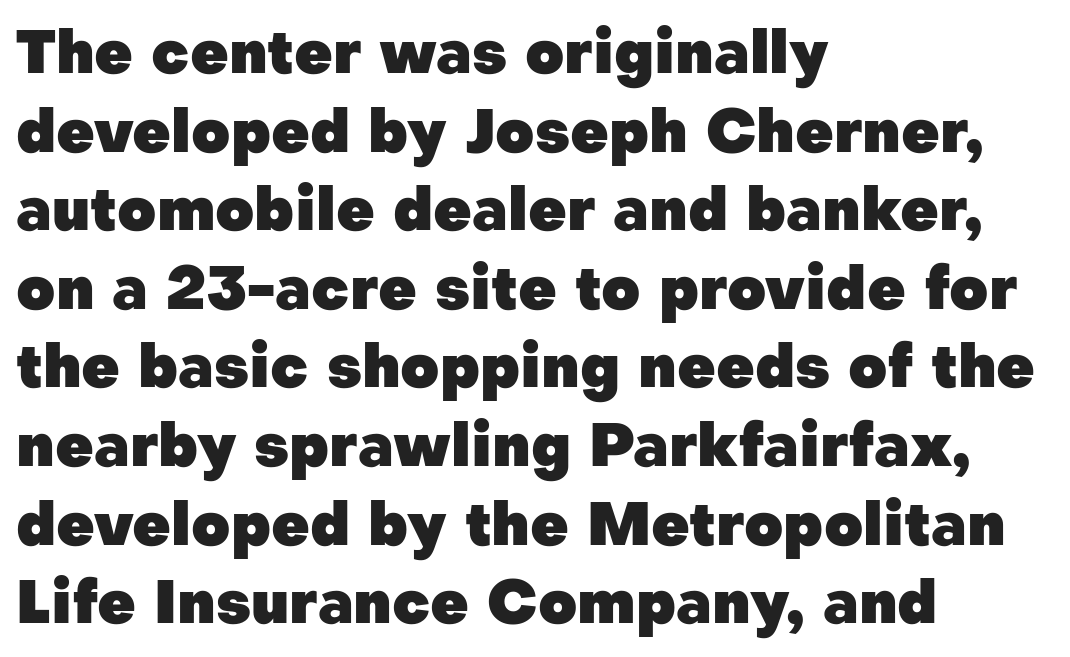
This sample has the flowing, uneven cadence of proportional lettering. A full-strength bold gives these letters their thick strokes. Bare-footed words on every line. Examine the stroke ends and you'll find no serifs. The rendering uses a moderate line-height, typical for paragraphs.
